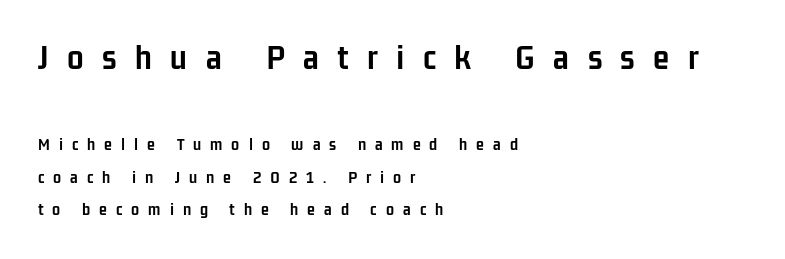
Q: Is the text bold? A: Yes.
Q: Is the text italic (slanted)? A: No, it is upright.
Q: Is the typeface a serif or a sans-serif typeface? A: Sans-serif.
Q: Is the text underlined? A: No.
Q: How is the paragraph aligned? A: Left-aligned.
Q: Is the spacing between letters normal or unusually wide? A: Unusually wide.
Q: Which block of text is set in a larger size, the first (top) or the second (bottom)? A: The first (top) one.
Q: Width (condensed, normal, or wide)? A: Condensed.
Q: Stroke contrast? A: Low.
Q: x-height? A: Medium.
Q: Monospaced? A: No.
